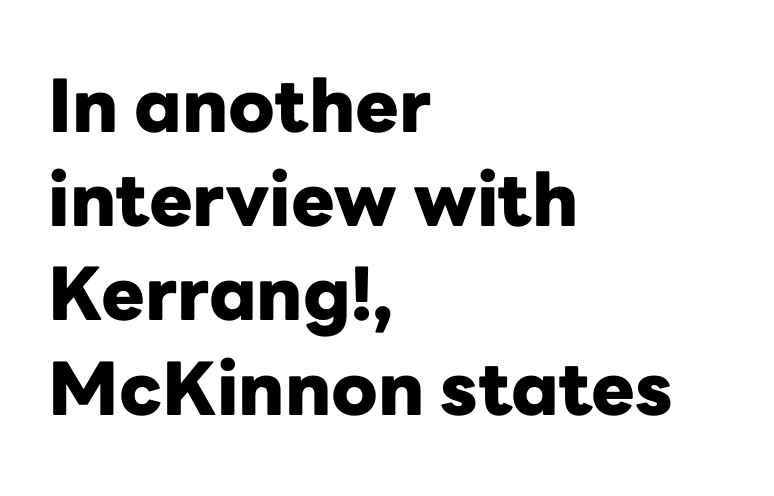
The image shows 73 px heavy sans-serif type, upright; set left-aligned, normal line spacing (1.29x), normal letter spacing, not underlined; low stroke contrast and a medium x-height.
